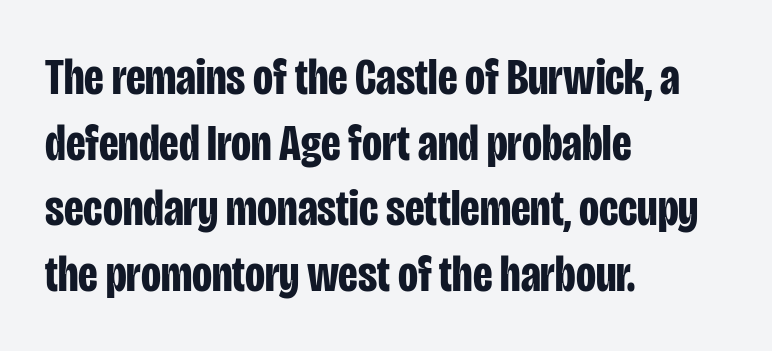
Q: Is the text bold? A: Yes.
Q: Is the text italic (slanted)? A: No, it is upright.
Q: Is the typeface a serif or a sans-serif typeface? A: Sans-serif.
Q: Is the text underlined? A: No.
Q: How is the paragraph aligned? A: Left-aligned.
Q: Is the spacing between letters normal or unusually wide? A: Normal.
Q: Is the spacing between lines tight, normal or loose? A: Normal.
Q: Width (condensed, normal, or wide)? A: Condensed.
Q: Stroke contrast? A: Low.
Q: x-height? A: Large.
Q: Monospaced? A: No.
